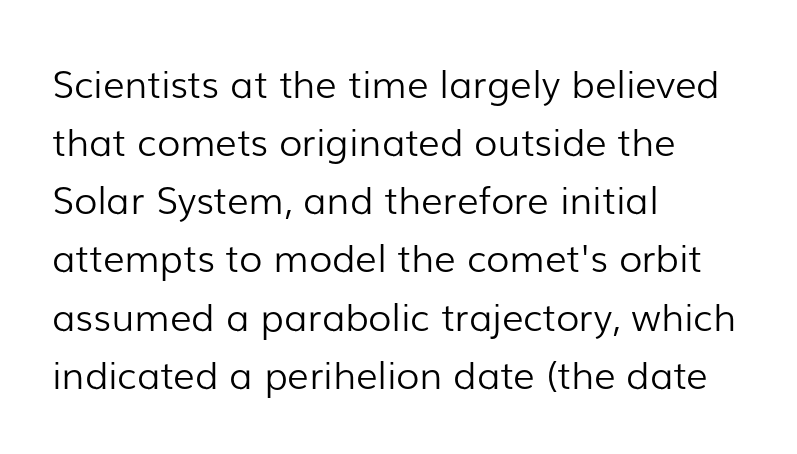
The leading is moderate, giving the passage an even texture. Compared with a centered layout, this one pins lines to the left instead. In terms of posture, this sample is upright. Here the glyphs are tracked normally, forming tight word shapes.
